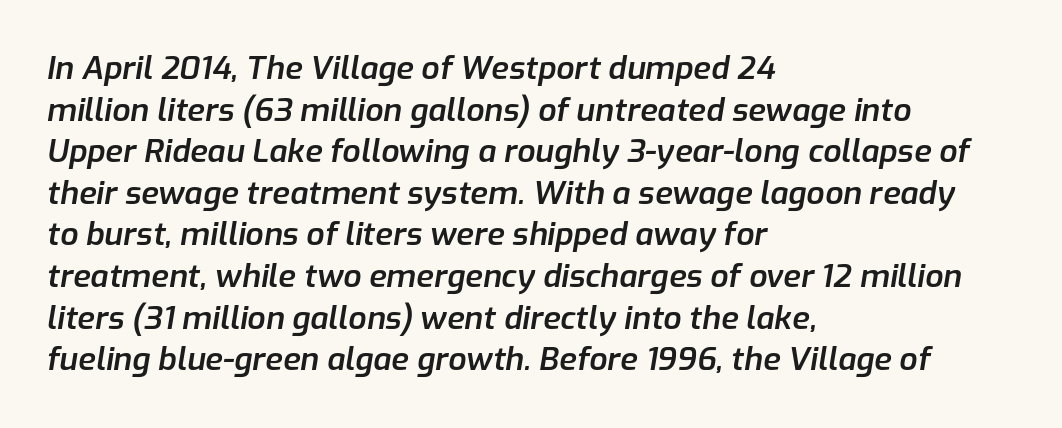
Q: Is the text bold? A: Semi-bold.
Q: Is the text italic (slanted)? A: Yes, it leans right by about 9 degrees.
Q: Is the text underlined? A: No.
Q: How is the paragraph aligned? A: Left-aligned.
Q: Is the spacing between letters normal or unusually wide? A: Normal.
Q: Is the spacing between lines tight, normal or loose? A: Normal.
Q: Width (condensed, normal, or wide)? A: Normal.
Q: Stroke contrast? A: Low.
Q: x-height? A: Medium.
Q: Monospaced? A: No.
